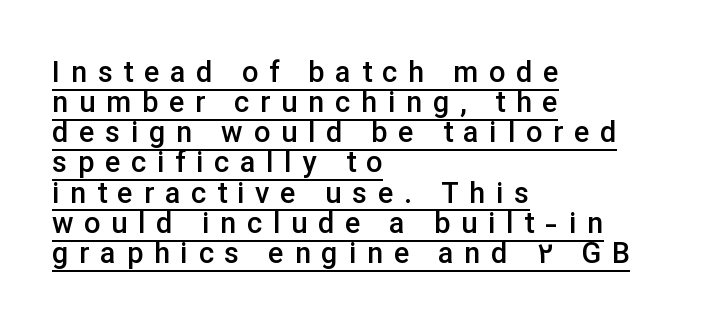
{"serif": "no", "italic": "no", "bold": "semi", "weight": "semibold", "width": "normal", "stroke_contrast": "low", "x_height": "medium", "monospaced": "no", "underline": "yes", "align": "left", "line_spacing": "tight", "line_spacing_ratio": 1.04, "letter_spacing": "wide", "letter_spacing_em": 0.37, "glyph_px": 29}
